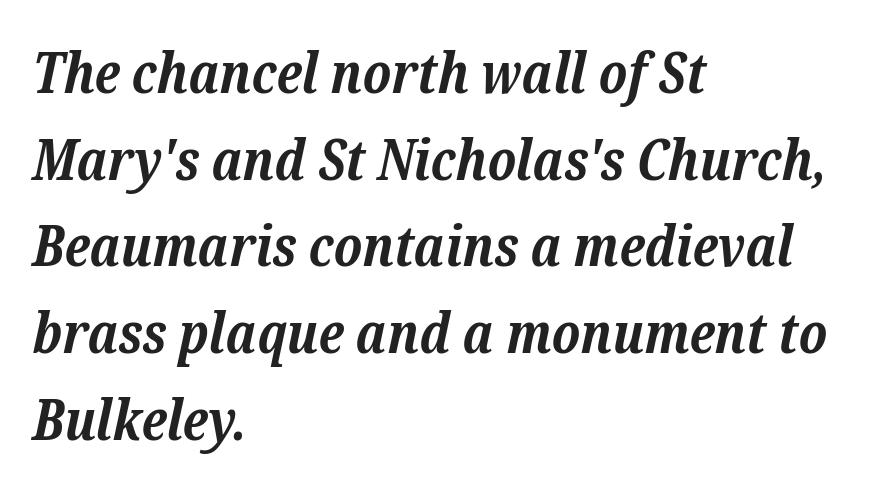
Q: Is the text bold? A: Yes.
Q: Is the text italic (slanted)? A: Yes, it leans right by about 12 degrees.
Q: Is the typeface a serif or a sans-serif typeface? A: Serif.
Q: Is the text underlined? A: No.
Q: How is the paragraph aligned? A: Left-aligned.
Q: Is the spacing between letters normal or unusually wide? A: Normal.
Q: Is the spacing between lines tight, normal or loose? A: Normal.
Q: Width (condensed, normal, or wide)? A: Normal.
Q: Stroke contrast? A: Low.
Q: x-height? A: Medium.
Q: Monospaced? A: No.
